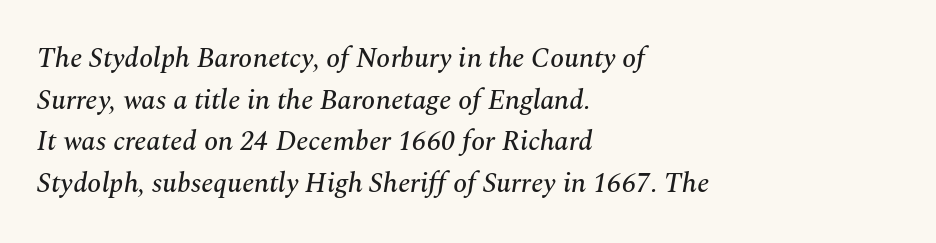
The image shows 28 px serif type, italic (leaning right); set left-aligned, normal line spacing (1.49x), normal letter spacing, not underlined; medium stroke contrast and a medium x-height.
